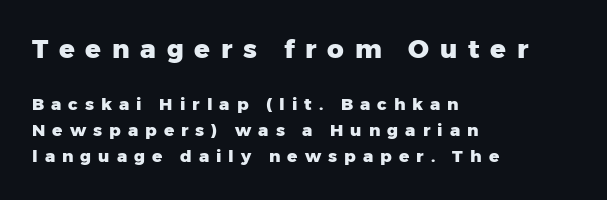
Q: Is the text bold? A: Yes.
Q: Is the text italic (slanted)? A: No, it is upright.
Q: Is the text underlined? A: No.
Q: How is the paragraph aligned? A: Left-aligned.
Q: Is the spacing between letters normal or unusually wide? A: Unusually wide.
Q: Is the spacing between lines tight, normal or loose? A: Normal.
Q: Which block of text is set in a larger size, the first (top) or the second (bottom)? A: The first (top) one.
